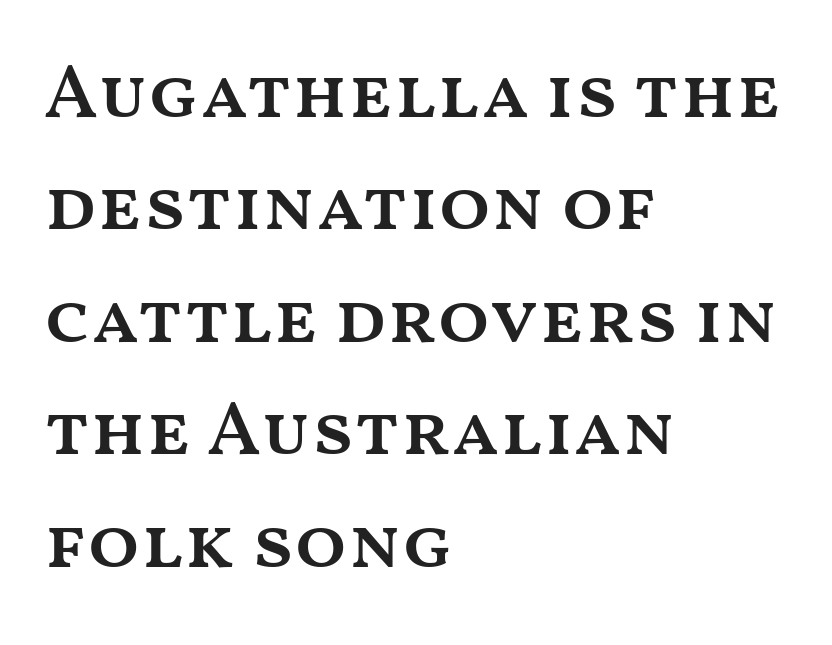
{"italic": "no", "bold": "semi", "weight": "semibold", "width": "wide", "stroke_contrast": "medium", "x_height": "medium", "monospaced": "no", "underline": "no", "align": "left", "line_spacing": "normal", "line_spacing_ratio": 1.48, "letter_spacing": "normal", "letter_spacing_em": 0.0, "glyph_px": 76}
